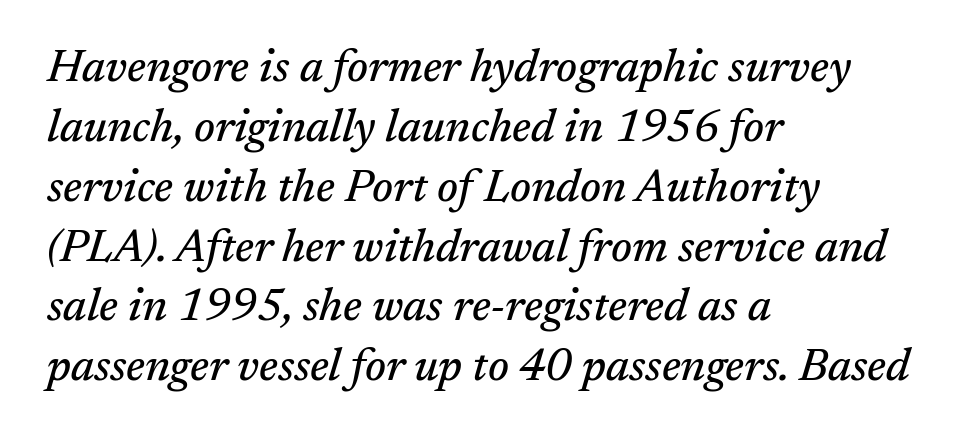
One glance says typical: line gaps are just what's usual. A typesetter would call this proportional, since set widths differ per character. Compared with a centered layout, this one pins lines to the left instead. Caption: standard tracking, unaltered.
